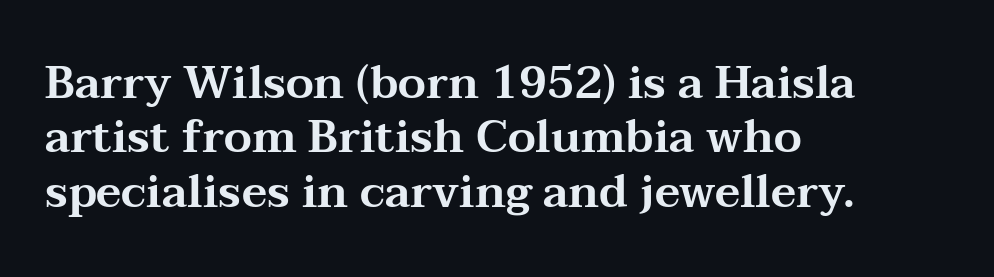
{"serif": "yes", "italic": "no", "width": "wide", "stroke_contrast": "medium", "x_height": "medium", "monospaced": "no", "underline": "no", "align": "left", "line_spacing_ratio": 1.21, "letter_spacing": "normal", "letter_spacing_em": 0.0, "glyph_px": 45}
